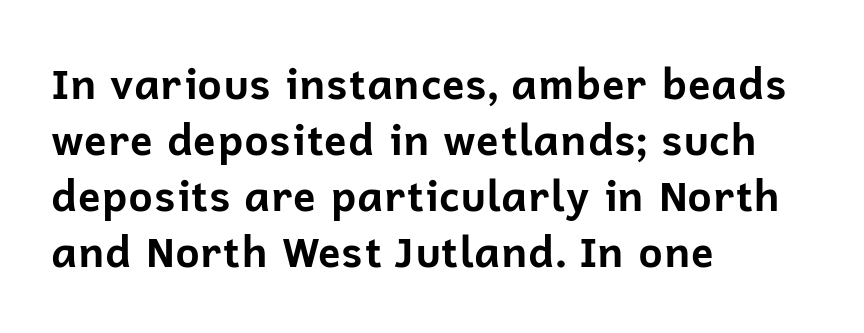
The image shows 42 px bold sans-serif type, upright; set left-aligned, normal line spacing (1.33x), normal letter spacing, not underlined; low stroke contrast and a medium x-height.
